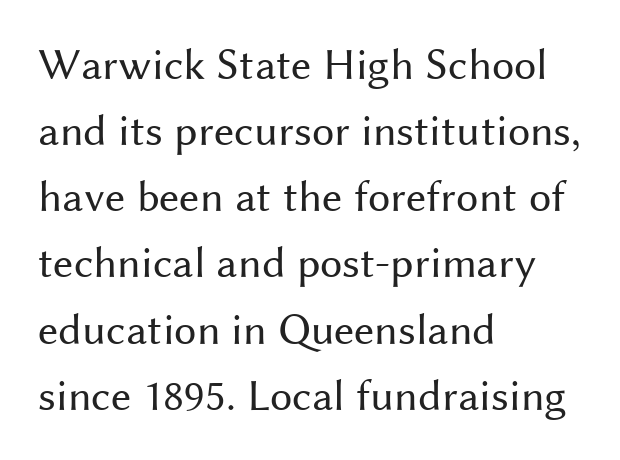
The font is comparable to plain body text, perhaps lighter. Classification — sans serif. Looks like regular typesetting: each glyph gets only the width it needs. Summary of vertical rhythm: regular, with standard interline spacing.
